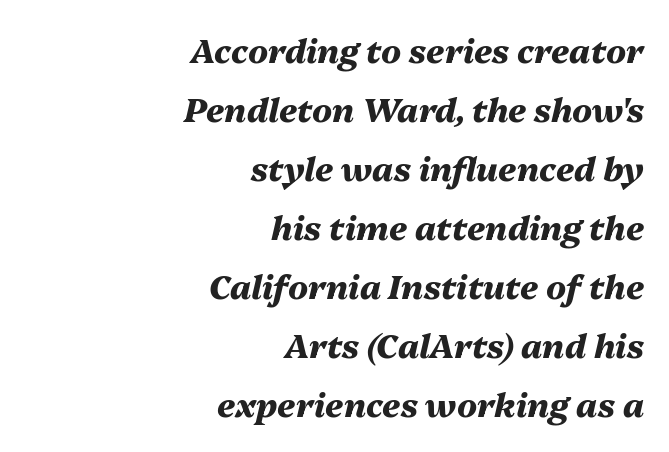
What weight is shown? A full bold with thick strokes. Students, note that the glyphs here touch the page at normal intervals. The string is rendered with underlining switched off. Observe the lean: these are italic letterforms.
